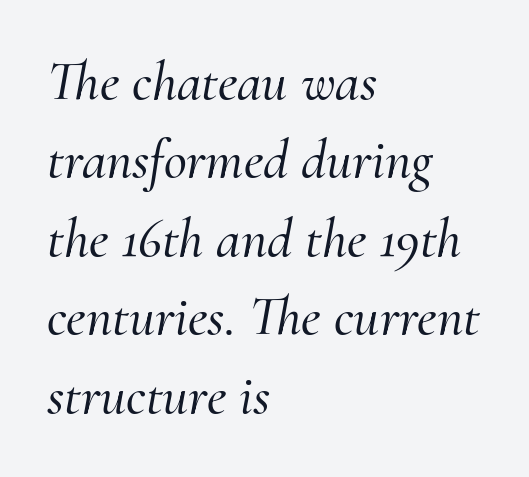
Q: Is the text italic (slanted)? A: Yes, it leans right by about 10 degrees.
Q: Is the typeface a serif or a sans-serif typeface? A: Serif.
Q: Is the text underlined? A: No.
Q: How is the paragraph aligned? A: Left-aligned.
Q: Is the spacing between letters normal or unusually wide? A: Normal.
Q: Is the spacing between lines tight, normal or loose? A: Normal.
Q: Width (condensed, normal, or wide)? A: Normal.
Q: Stroke contrast? A: Medium.
Q: x-height? A: Small.
Q: Monospaced? A: No.
